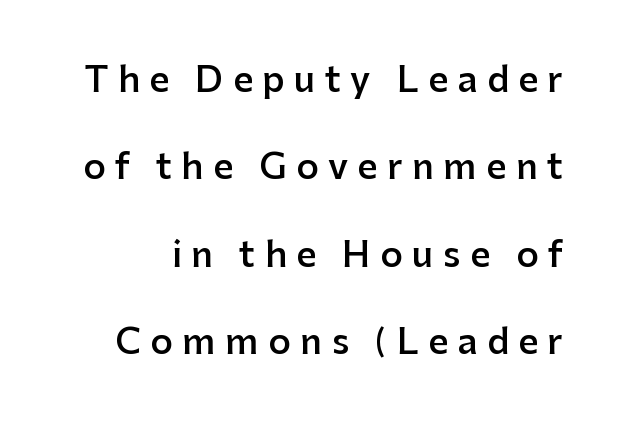
Q: Is the text bold? A: Semi-bold.
Q: Is the text italic (slanted)? A: No, it is upright.
Q: Is the typeface a serif or a sans-serif typeface? A: Sans-serif.
Q: Is the text underlined? A: No.
Q: Is the spacing between letters normal or unusually wide? A: Unusually wide.
Q: Is the spacing between lines tight, normal or loose? A: Loose.
Q: Width (condensed, normal, or wide)? A: Normal.
Q: Stroke contrast? A: Low.
Q: x-height? A: Medium.
Q: Monospaced? A: No.
